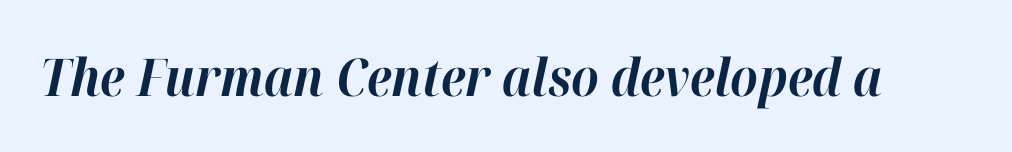
Looks like regular typesetting: each glyph gets only the width it needs. Rule under the text: the space is simply empty. Tracking here is standard; glyphs follow each other at the usual distance. Does the weight exceed regular? Yes, all the way to bold. You can tell it's italic because the verticals aren't actually vertical.
